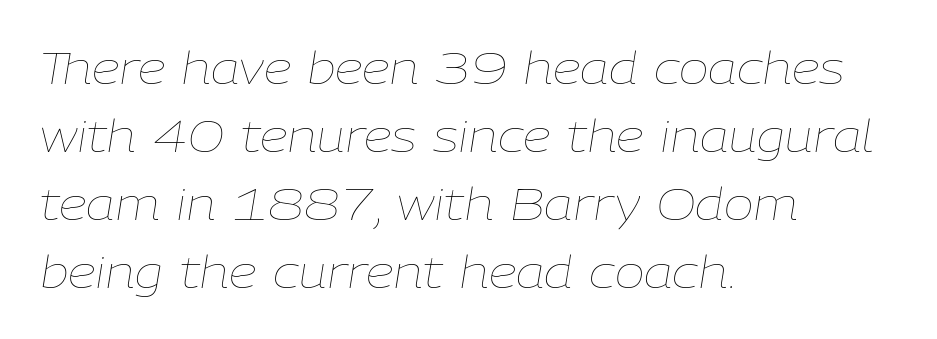
{"italic": "yes", "lean": "right", "slant_degrees": 9, "bold": "no", "weight": "thin", "width": "normal", "stroke_contrast": "low", "x_height": "medium", "monospaced": "no", "underline": "no", "align": "left", "line_spacing": "normal", "line_spacing_ratio": 1.51, "letter_spacing": "normal", "letter_spacing_em": 0.0, "glyph_px": 45}
